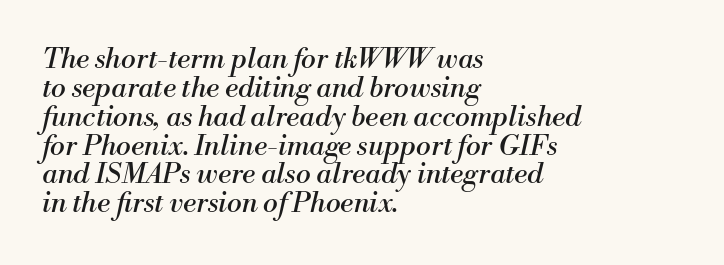
The image shows 28 px regular-weight serif type, italic (leaning right); set left-aligned, tight line spacing (1.03x), normal letter spacing, not underlined; medium stroke contrast and a small x-height.
